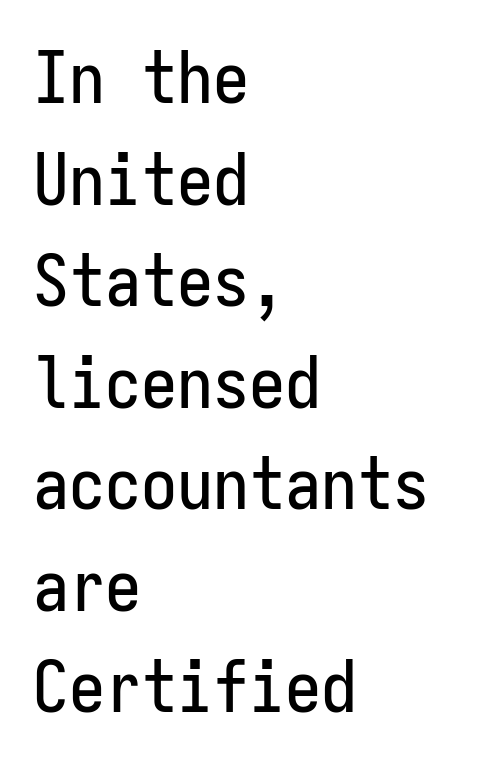
The typesetter chose a ragged-right arrangement here. Think of a typewriter: that constant character pitch is what you see here. Inter-character spacing is left at the font's built-in metrics. Characters remain perfectly vertical along every line. Letters rest on an invisible, unmarked baseline. The line-height multiplier appears to be the usual default.
